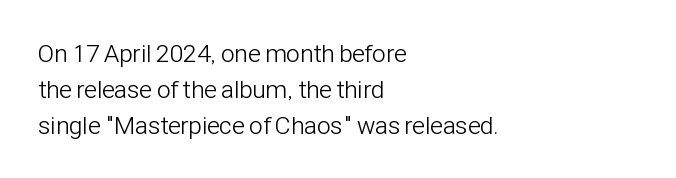
{"italic": "no", "bold": "no", "underline": "no", "align": "left", "line_spacing": "normal", "line_spacing_ratio": 1.44, "letter_spacing": "normal", "letter_spacing_em": 0.0, "glyph_px": 25}
